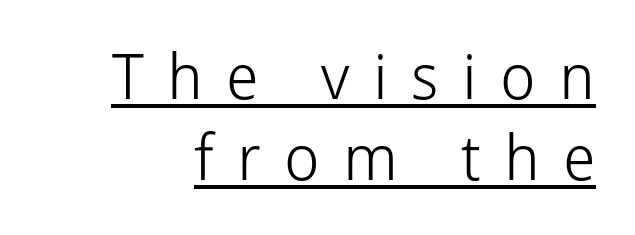
The weight would be labelled regular, book, light, or lighter still. Spacing between characters has been opened up far beyond the box default. To sum up the face: it is a sans, with no serifs. Underline: present. Notice how the stems are strictly vertical — no italics here.
